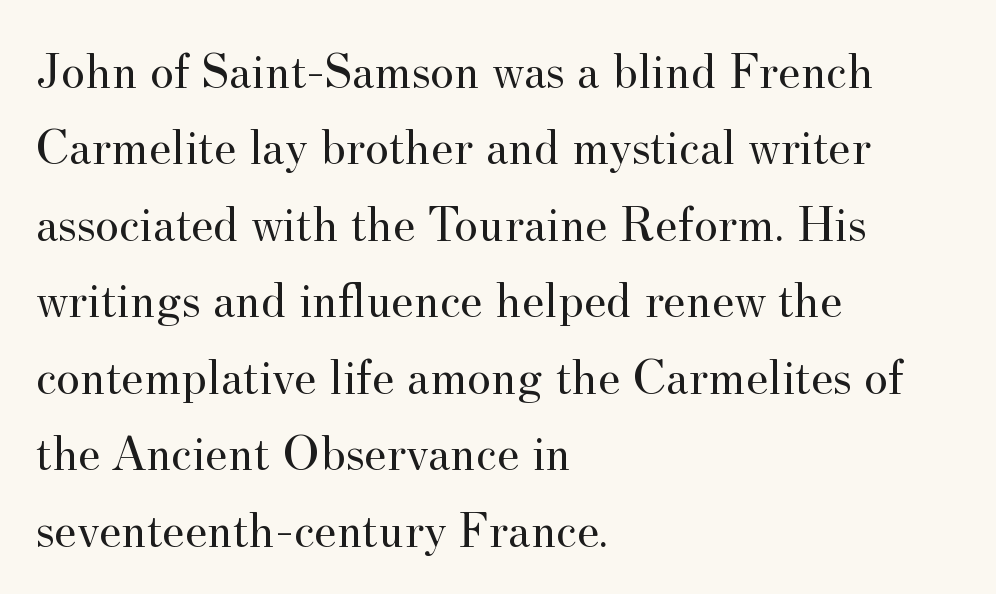
Q: Is the text bold? A: No.
Q: Is the text italic (slanted)? A: No, it is upright.
Q: Is the typeface a serif or a sans-serif typeface? A: Serif.
Q: Is the text underlined? A: No.
Q: How is the paragraph aligned? A: Left-aligned.
Q: Is the spacing between letters normal or unusually wide? A: Normal.
Q: Is the spacing between lines tight, normal or loose? A: Normal.
Q: Width (condensed, normal, or wide)? A: Normal.
Q: Stroke contrast? A: Medium.
Q: x-height? A: Small.
Q: Monospaced? A: No.
